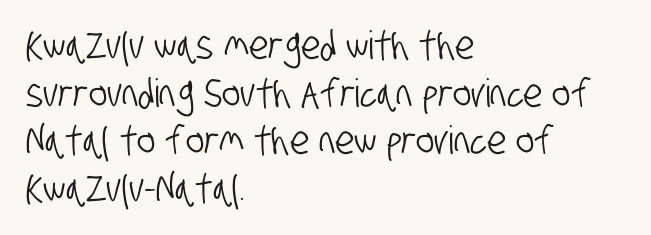
Beneath every word, the page is bare. Character widths vary here, with narrow letters taking less room than wide ones. Letter spacing: default. The paragraph has a hard left edge and a soft right edge. Typographically, this falls in the sans-serif category.
